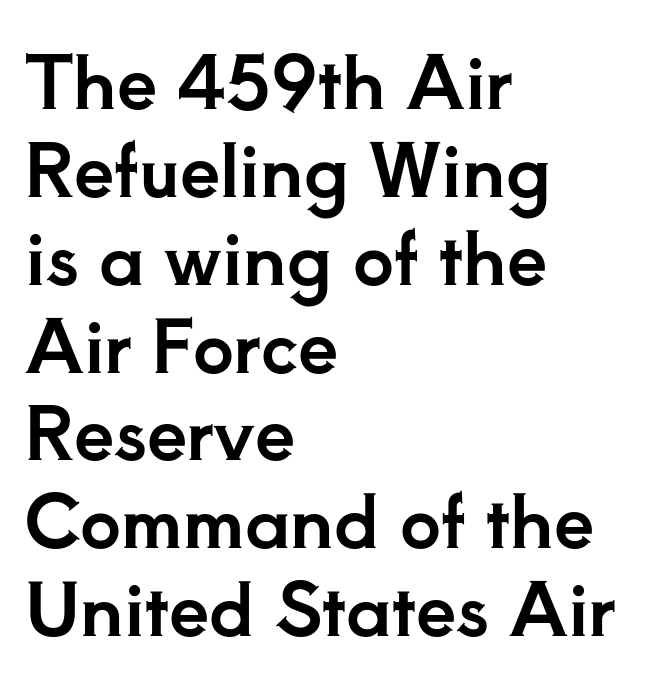
Serifs: yes, visible at the terminals of the letterforms. You could call the tracking neutral — neither tight nor loose. Compared with a centered layout, this one pins lines to the left instead. Varying glyph widths throughout — classic text-font behaviour. Unlike italic type, these characters show no tilt at all. No word sits above an underline.
